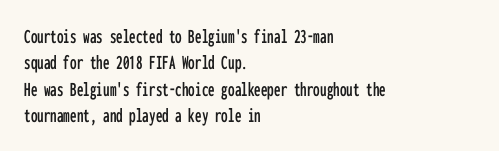
Is there much room between lines? A standard amount, neither cramped nor airy. The line texture is even and compact thanks to regular tracking. In terms of posture, this sample is upright. The paragraph has a hard left edge and a soft right edge. The strip under each line holds only bare page.
